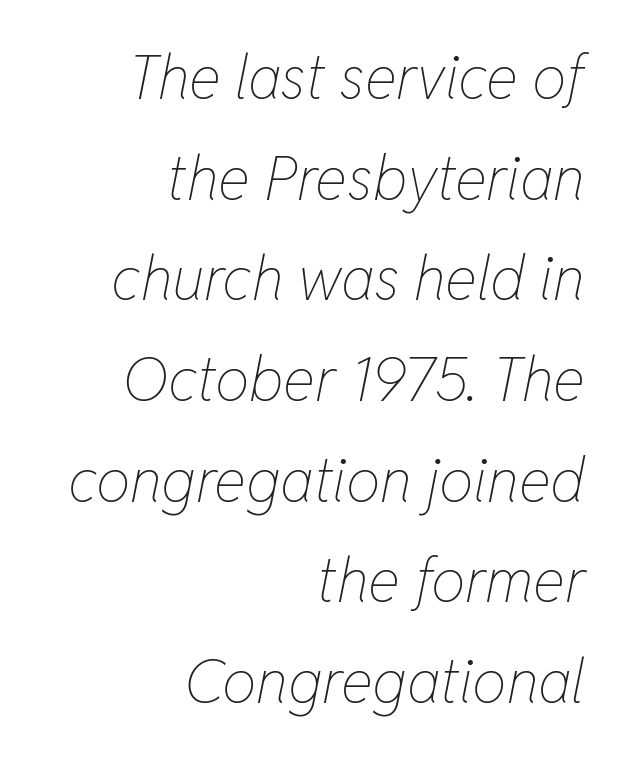
Q: Is the text bold? A: No.
Q: Is the text italic (slanted)? A: Yes, it leans right by about 11 degrees.
Q: Is the text underlined? A: No.
Q: How is the paragraph aligned? A: Right-aligned.
Q: Is the spacing between letters normal or unusually wide? A: Normal.
Q: Is the spacing between lines tight, normal or loose? A: Normal.
Q: Width (condensed, normal, or wide)? A: Condensed.
Q: Stroke contrast? A: Low.
Q: x-height? A: Medium.
Q: Monospaced? A: No.
